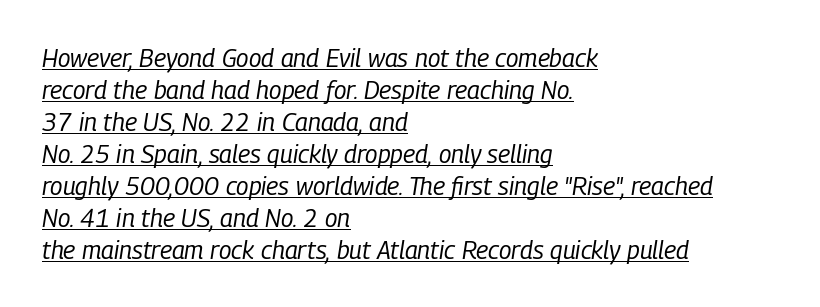
The image shows 25 px text type, italic (leaning right); set left-aligned, normal line spacing (1.28x), normal letter spacing, underlined.
